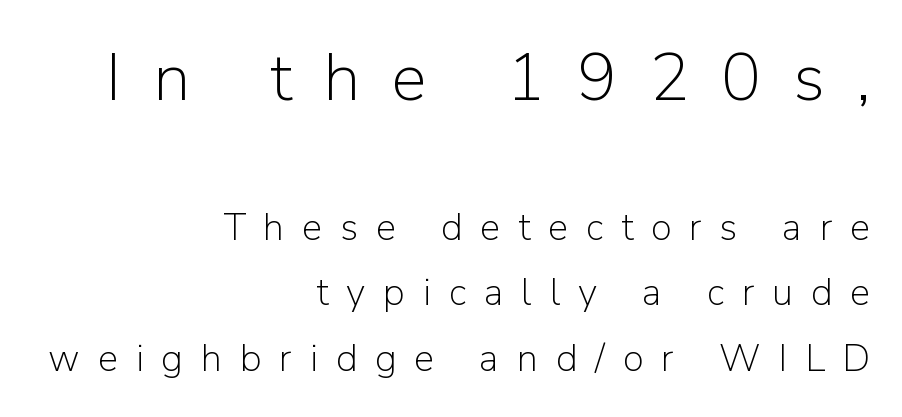
{"serif": "no", "italic": "no", "bold": "no", "weight": "light", "width": "normal", "stroke_contrast": "low", "x_height": "medium", "monospaced": "no", "underline": "no", "align": "right", "line_spacing_ratio": 1.72, "letter_spacing": "wide", "letter_spacing_em": 0.47, "larger_block": "first", "size_ratio": 1.76, "glyph_px": 67}
